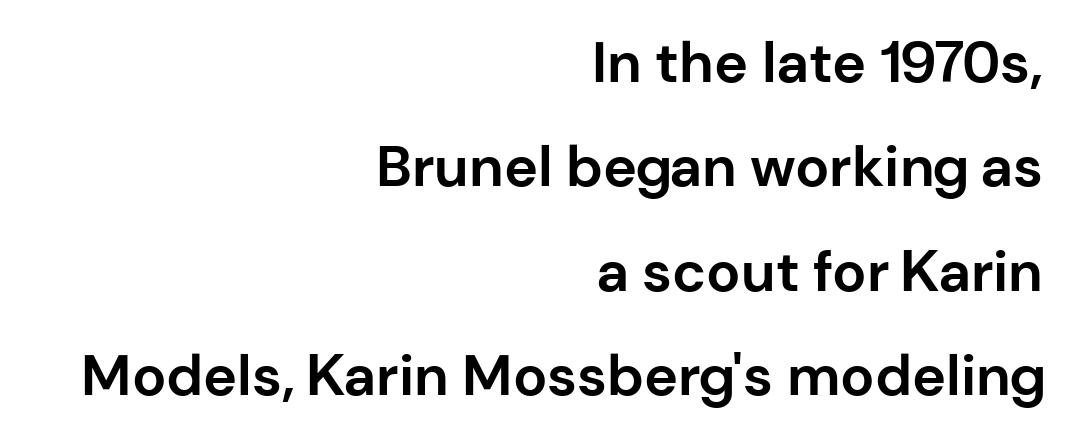
Nope, not italic — everything's standing straight. The letters sit at their default tracking, neither squeezed nor spread. The strokes are fattened all the way to bold. The passage is arranged like a letterhead date or caption credit — flush right. The characters display no serif detailing; their extremities are plain.
